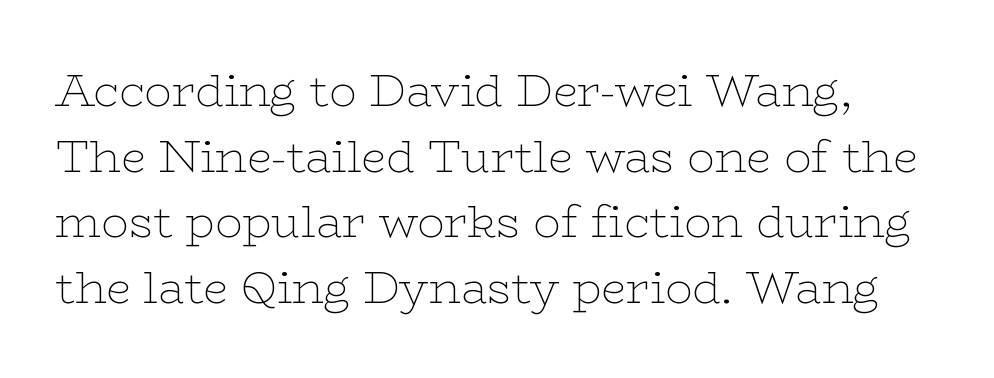
{"serif": "yes", "italic": "no", "bold": "no", "weight": "thin", "width": "wide", "stroke_contrast": "low", "x_height": "medium", "monospaced": "no", "underline": "no", "line_spacing": "normal", "line_spacing_ratio": 1.46, "letter_spacing": "normal", "letter_spacing_em": 0.0, "glyph_px": 45}
